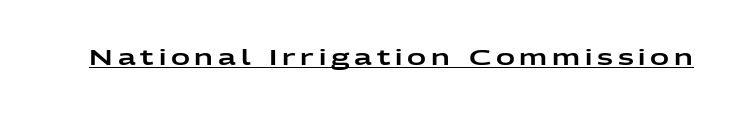
The typography opts for an upright posture over an oblique one. In designer terms, the underline attribute is active on this setting. Caption: expanded tracking, letters set apart.
